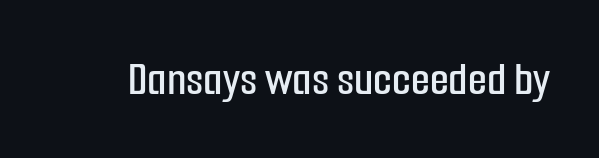
The image shows 49 px condensed sans-serif type, upright; set normal letter spacing, not underlined; low stroke contrast and a medium x-height.
